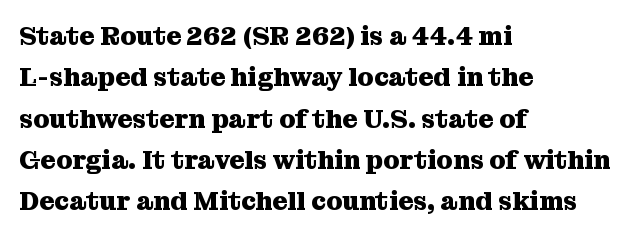
The image shows 26 px bold type, upright; set left-aligned, normal line spacing (1.59x), normal letter spacing, not underlined.
